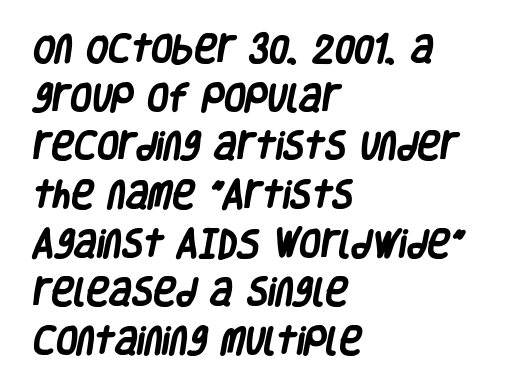
Q: Is the text bold? A: Yes.
Q: Is the typeface a serif or a sans-serif typeface? A: Sans-serif.
Q: Is the text underlined? A: No.
Q: How is the paragraph aligned? A: Left-aligned.
Q: Is the spacing between letters normal or unusually wide? A: Normal.
Q: Is the spacing between lines tight, normal or loose? A: Normal.
Q: Width (condensed, normal, or wide)? A: Condensed.
Q: Stroke contrast? A: Low.
Q: x-height? A: Large.
Q: Monospaced? A: No.
